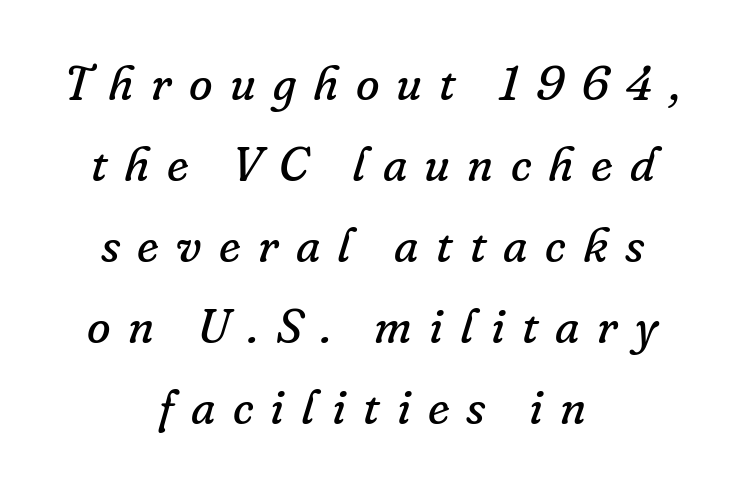
{"serif": "yes", "italic": "yes", "lean": "right", "slant_degrees": 16, "bold": "no", "weight": "regular", "width": "normal", "stroke_contrast": "low", "x_height": "small", "monospaced": "no", "underline": "no", "align": "center", "line_spacing": "normal", "line_spacing_ratio": 1.69, "letter_spacing": "wide", "letter_spacing_em": 0.36, "glyph_px": 48}
